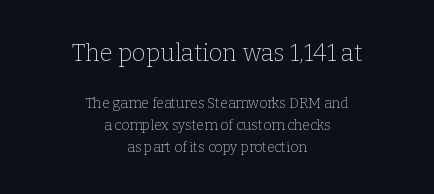
The image shows 24 px text type, upright; set centered, normal line spacing (1.55x), normal letter spacing, not underlined; the first (top) block is 1.71x larger.
